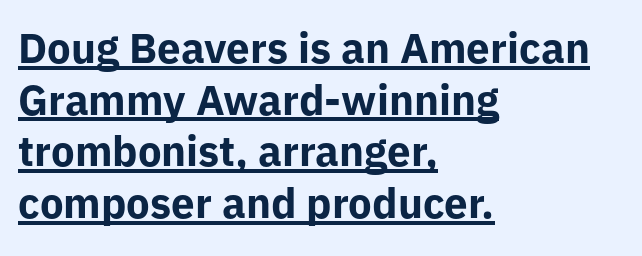
The image shows 42 px bold sans-serif type, upright; set left-aligned, line spacing 1.23x, normal letter spacing, underlined; low stroke contrast and a medium x-height.
